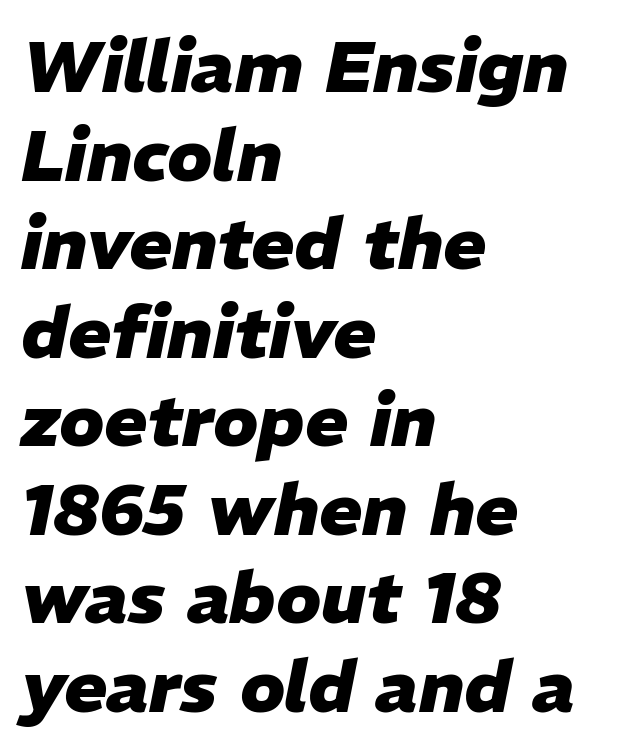
This sample is left-justified, so line endings fall wherever the words run out. This is heavy type, rendered in bold. Letter spacing: default. The lettering tilts uniformly, giving the passage an italic look. Character widths vary here, with narrow letters taking less room than wide ones.
